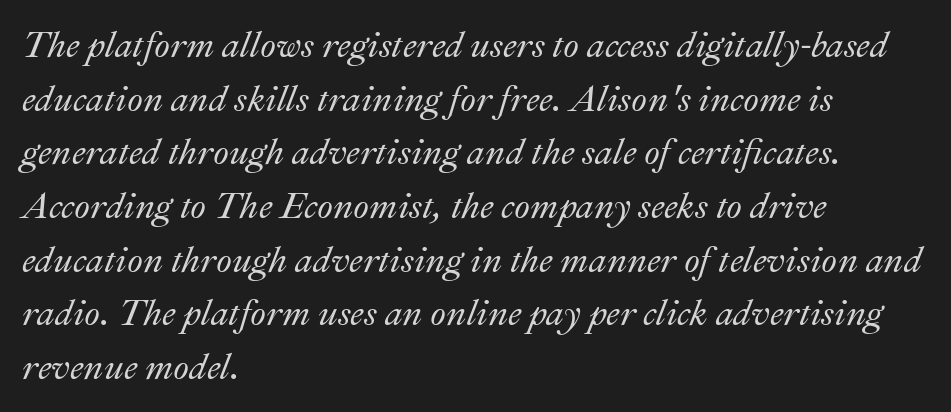
The space directly below the letters is spotless. The lines in this sample share a left origin and differ only in where they stop. Rendered with sloped, italic letterforms. Tracking here is standard; glyphs follow each other at the usual distance.
